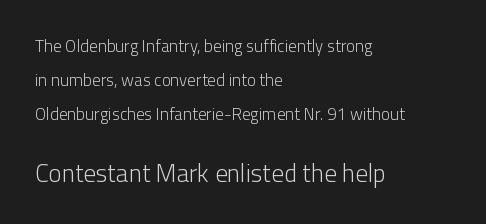
Q: Is the text bold? A: No.
Q: Is the text italic (slanted)? A: No, it is upright.
Q: Is the text underlined? A: No.
Q: How is the paragraph aligned? A: Left-aligned.
Q: Is the spacing between letters normal or unusually wide? A: Normal.
Q: Is the spacing between lines tight, normal or loose? A: Loose.
Q: Which block of text is set in a larger size, the first (top) or the second (bottom)? A: The second (bottom) one.
